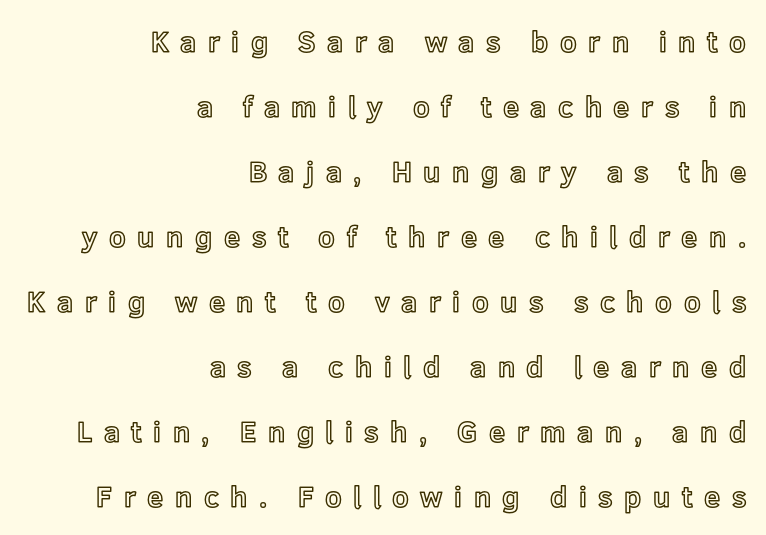
Q: Is the text italic (slanted)? A: No, it is upright.
Q: Is the text underlined? A: No.
Q: How is the paragraph aligned? A: Right-aligned.
Q: Is the spacing between letters normal or unusually wide? A: Unusually wide.
Q: Is the spacing between lines tight, normal or loose? A: Loose.
Q: Width (condensed, normal, or wide)? A: Normal.
Q: x-height? A: Medium.
Q: Monospaced? A: No.
